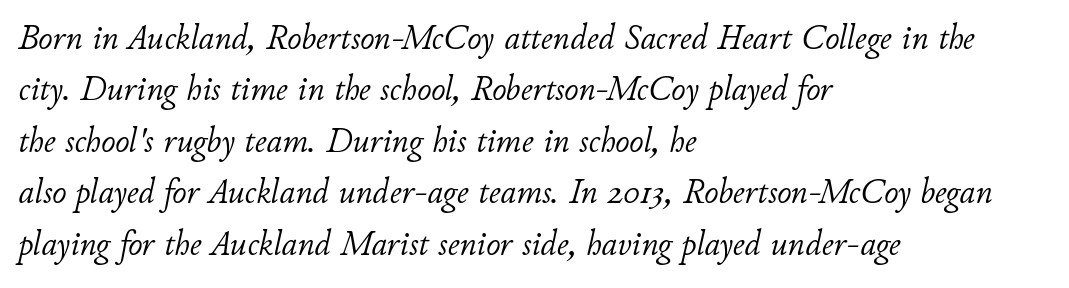
The image shows 35 px light type, italic (leaning right); set left-aligned, normal line spacing (1.47x), normal letter spacing, not underlined; low stroke contrast and a small x-height.
